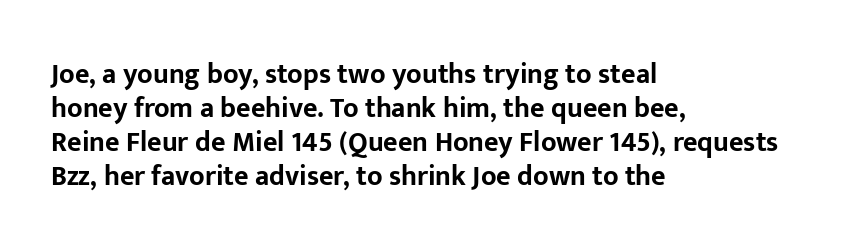
Proportional: the letters do not fall into vertical columns. The type sits square on the baseline with zero lean. Reading down the block, your eye returns to a fixed left position each line. Just letters on the line, the space beneath them empty. Nobody touched the tracking dial on this one.
